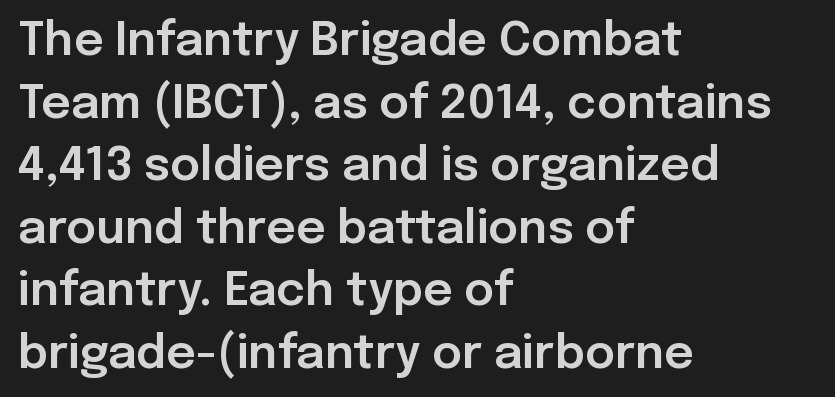
Q: Is the text italic (slanted)? A: No, it is upright.
Q: Is the typeface a serif or a sans-serif typeface? A: Sans-serif.
Q: Is the text underlined? A: No.
Q: How is the paragraph aligned? A: Left-aligned.
Q: Is the spacing between letters normal or unusually wide? A: Normal.
Q: Is the spacing between lines tight, normal or loose? A: Normal.
Q: Width (condensed, normal, or wide)? A: Normal.
Q: Stroke contrast? A: Low.
Q: x-height? A: Medium.
Q: Monospaced? A: No.
